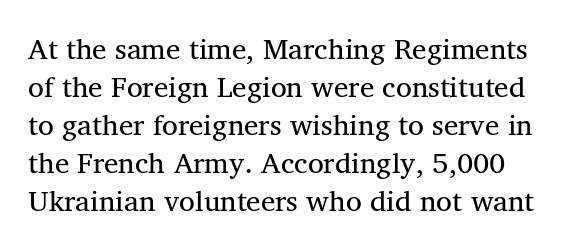
The image shows 29 px regular-weight serif type, upright; set normal line spacing (1.31x), normal letter spacing, not underlined; medium stroke contrast and a medium x-height.
